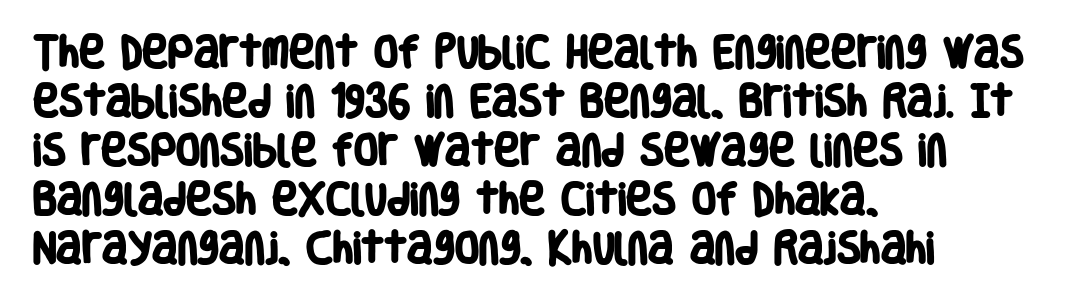
Standard letterfit; no display-style spreading of the glyphs. If you measured baseline to baseline, you'd find a middling distance. These lines are rendered in a variable-pitch font. A dark, heavy texture on the line: the type is bold.
